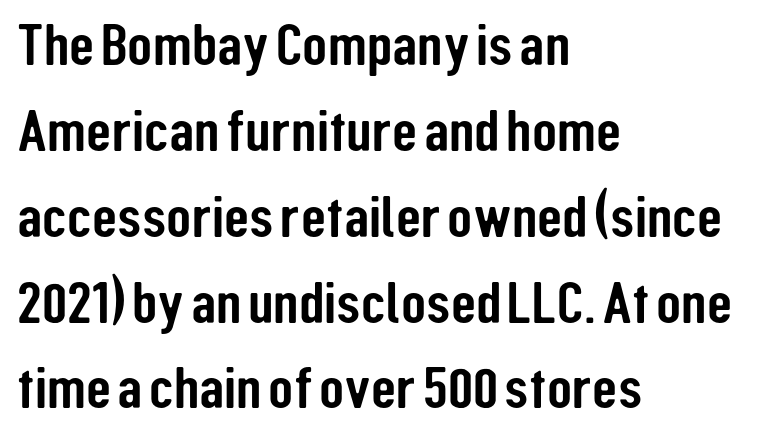
Q: Is the text italic (slanted)? A: No, it is upright.
Q: Is the typeface a serif or a sans-serif typeface? A: Sans-serif.
Q: Is the text underlined? A: No.
Q: How is the paragraph aligned? A: Left-aligned.
Q: Is the spacing between letters normal or unusually wide? A: Normal.
Q: Is the spacing between lines tight, normal or loose? A: Normal.
Q: Width (condensed, normal, or wide)? A: Condensed.
Q: Stroke contrast? A: Low.
Q: x-height? A: Medium.
Q: Monospaced? A: No.
